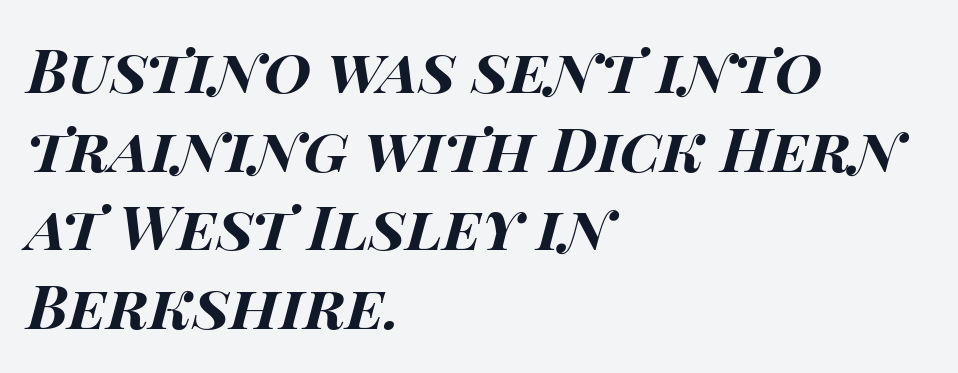
The image shows 61 px bold, wide type, italic (leaning right); set left-aligned, normal line spacing (1.29x), normal letter spacing, not underlined; high stroke contrast and a large x-height.
